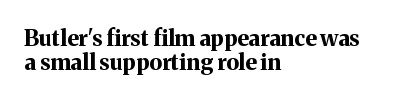
Does the copy run flush right? No — it runs flush left. The tracking reads as untouched default to a designer's eye. Line spacing here is tight. Descenders hang freely into open space. Strong, thick strokes mark this as bold type. Posture: straight, roman, zero tilt.
